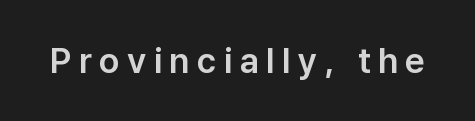
The image shows 35 px sans-serif type, upright; set unusually wide letter spacing (+0.21 em), not underlined; low stroke contrast and a medium x-height.
